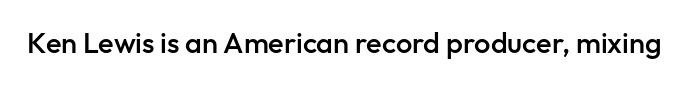
The image shows 29 px semibold sans-serif type, upright; set normal letter spacing, not underlined; low stroke contrast and a medium x-height.
